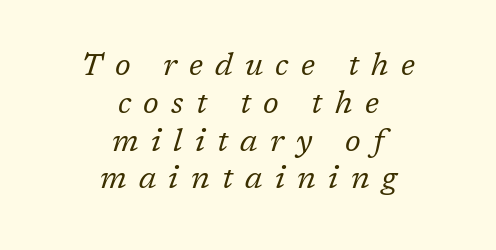
Character widths vary here, with narrow letters taking less room than wide ones. Weight: not bold — regular or lighter. The face used here is rendered with a markedly widened letterfit. Does the lettering tilt? It does — this is italic. I'd call this a serif setting — the letters wear small feet. The baseline area is clear.
